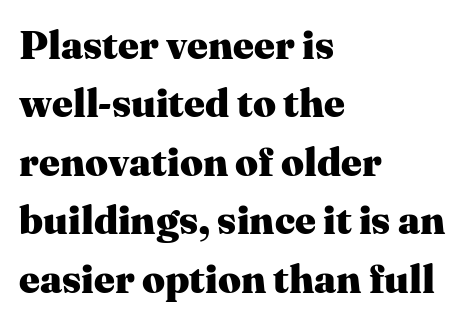
Q: Is the text bold? A: Yes.
Q: Is the text italic (slanted)? A: No, it is upright.
Q: Is the typeface a serif or a sans-serif typeface? A: Serif.
Q: Is the text underlined? A: No.
Q: How is the paragraph aligned? A: Left-aligned.
Q: Is the spacing between letters normal or unusually wide? A: Normal.
Q: Is the spacing between lines tight, normal or loose? A: Normal.
Q: Width (condensed, normal, or wide)? A: Normal.
Q: Stroke contrast? A: Medium.
Q: x-height? A: Medium.
Q: Monospaced? A: No.
